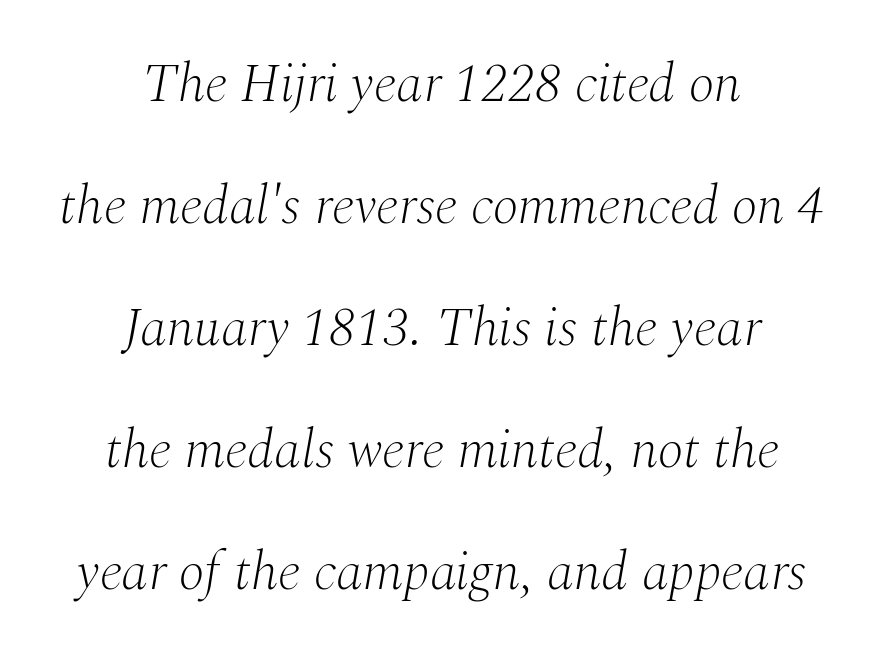
Q: Is the text bold? A: No.
Q: Is the text italic (slanted)? A: Yes, it leans right by about 10 degrees.
Q: Is the typeface a serif or a sans-serif typeface? A: Serif.
Q: Is the text underlined? A: No.
Q: How is the paragraph aligned? A: Centered.
Q: Is the spacing between letters normal or unusually wide? A: Normal.
Q: Is the spacing between lines tight, normal or loose? A: Loose.
Q: Width (condensed, normal, or wide)? A: Normal.
Q: Stroke contrast? A: Medium.
Q: x-height? A: Medium.
Q: Monospaced? A: No.
